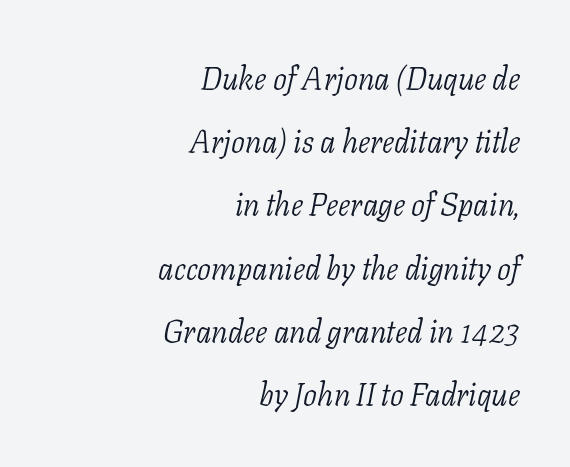
The image shows 31 px light serif type, italic (leaning right); set right-aligned, loose line spacing (2.04x), normal letter spacing, not underlined; low stroke contrast and a medium x-height.
